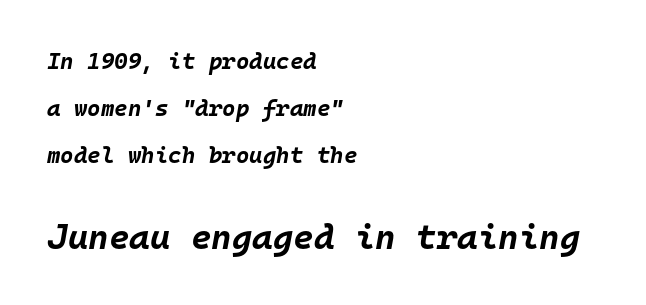
One glance says open: line gaps are wider than usual. Does the bottom block carry the larger type? Yes, it does. The rendering uses typewriter-style spacing with identical character cells. The characters look thick and weighty, a clear bold.
